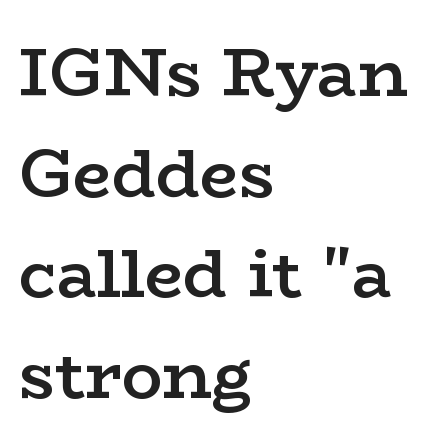
Q: Is the text bold? A: Semi-bold.
Q: Is the text italic (slanted)? A: No, it is upright.
Q: Is the typeface a serif or a sans-serif typeface? A: Serif.
Q: Is the text underlined? A: No.
Q: How is the paragraph aligned? A: Left-aligned.
Q: Is the spacing between letters normal or unusually wide? A: Normal.
Q: Is the spacing between lines tight, normal or loose? A: Normal.
Q: Width (condensed, normal, or wide)? A: Wide.
Q: Stroke contrast? A: Low.
Q: x-height? A: Medium.
Q: Monospaced? A: No.
